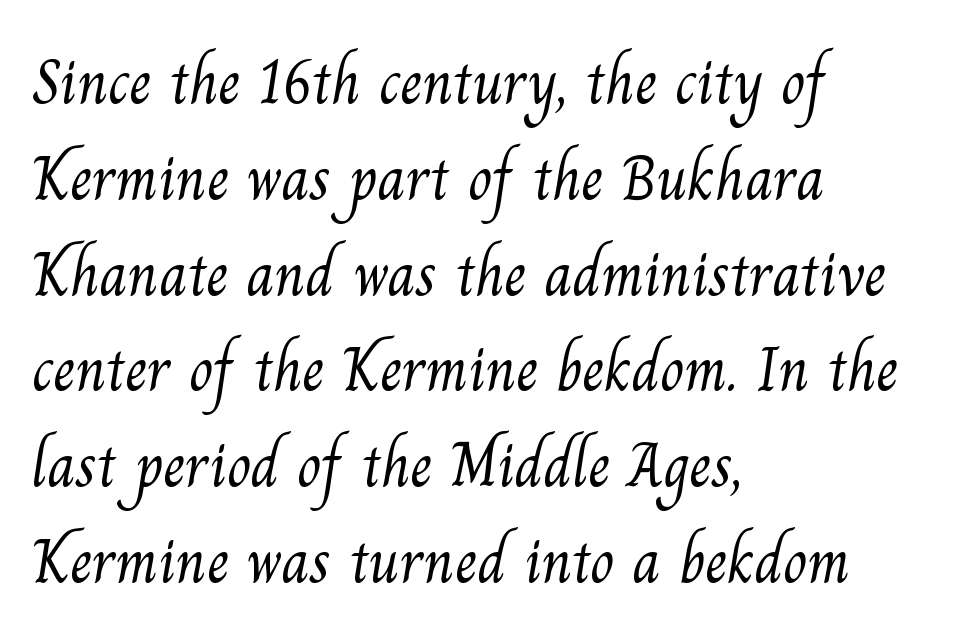
Q: Is the text bold? A: No.
Q: Is the typeface a serif or a sans-serif typeface? A: Serif.
Q: Is the text underlined? A: No.
Q: How is the paragraph aligned? A: Left-aligned.
Q: Is the spacing between letters normal or unusually wide? A: Normal.
Q: Is the spacing between lines tight, normal or loose? A: Normal.
Q: Width (condensed, normal, or wide)? A: Normal.
Q: Stroke contrast? A: Medium.
Q: x-height? A: Small.
Q: Monospaced? A: No.
